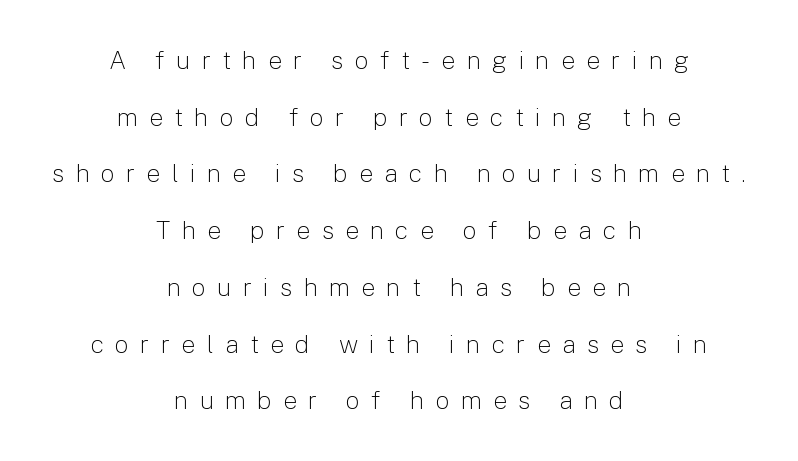
The lettering holds an erect, upright posture throughout. Words appear elongated and porous because spacing is wide. Is there much room between lines? Yes — plenty of vertical air separates them. The passage is arranged like a title page — every line centered. The letters look calm and open, with moderate or lighter stems.
